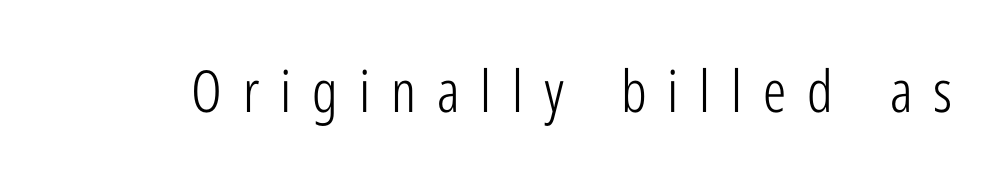
Each letter keeps its own natural width here, so spacing adapts to shape. Classification — sans serif. Summary of weight: not heavy and not bold. Only glyphs here, with clear space below each row.
